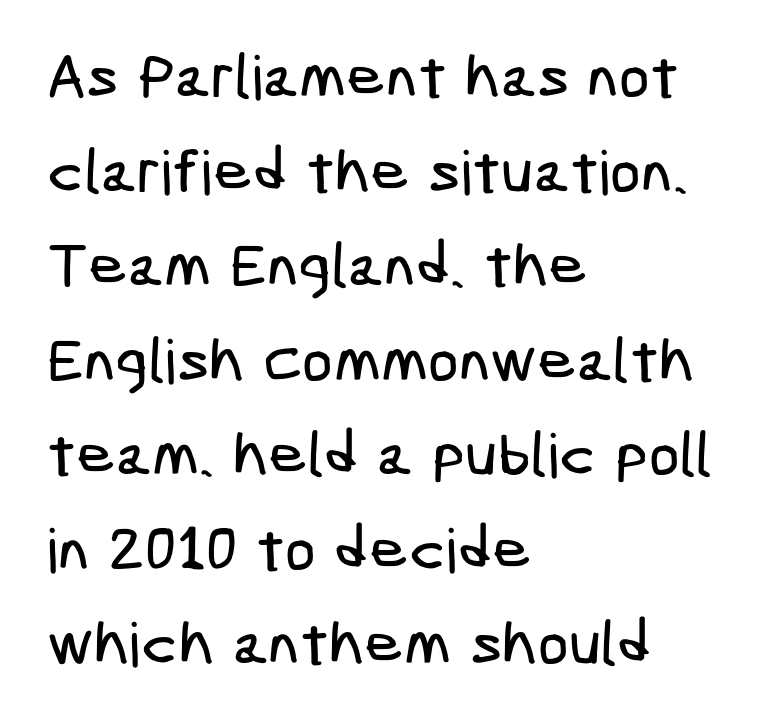
Q: Is the typeface a serif or a sans-serif typeface? A: Sans-serif.
Q: Is the text underlined? A: No.
Q: How is the paragraph aligned? A: Left-aligned.
Q: Is the spacing between letters normal or unusually wide? A: Normal.
Q: Is the spacing between lines tight, normal or loose? A: Normal.
Q: Width (condensed, normal, or wide)? A: Condensed.
Q: Stroke contrast? A: Low.
Q: x-height? A: Medium.
